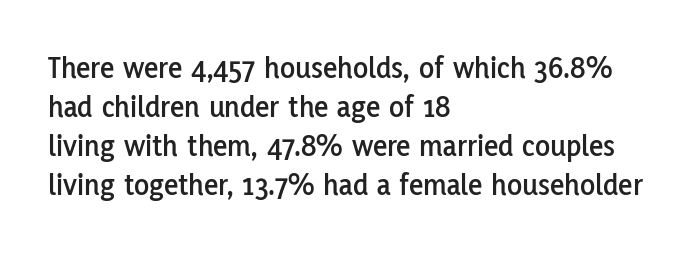
Q: Is the text italic (slanted)? A: No, it is upright.
Q: Is the typeface a serif or a sans-serif typeface? A: Sans-serif.
Q: Is the text underlined? A: No.
Q: How is the paragraph aligned? A: Left-aligned.
Q: Is the spacing between letters normal or unusually wide? A: Normal.
Q: Is the spacing between lines tight, normal or loose? A: Normal.
Q: Width (condensed, normal, or wide)? A: Normal.
Q: Stroke contrast? A: Low.
Q: x-height? A: Medium.
Q: Monospaced? A: No.
